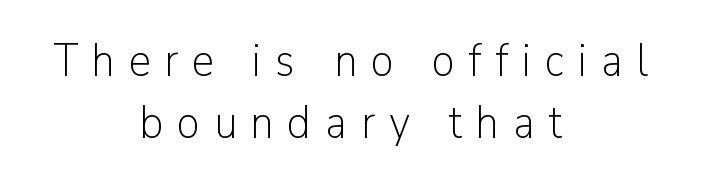
Q: Is the text bold? A: No.
Q: Is the text italic (slanted)? A: No, it is upright.
Q: Is the typeface a serif or a sans-serif typeface? A: Sans-serif.
Q: Is the text underlined? A: No.
Q: How is the paragraph aligned? A: Centered.
Q: Is the spacing between letters normal or unusually wide? A: Unusually wide.
Q: Is the spacing between lines tight, normal or loose? A: Normal.
Q: Width (condensed, normal, or wide)? A: Normal.
Q: Stroke contrast? A: Low.
Q: x-height? A: Medium.
Q: Monospaced? A: No.
